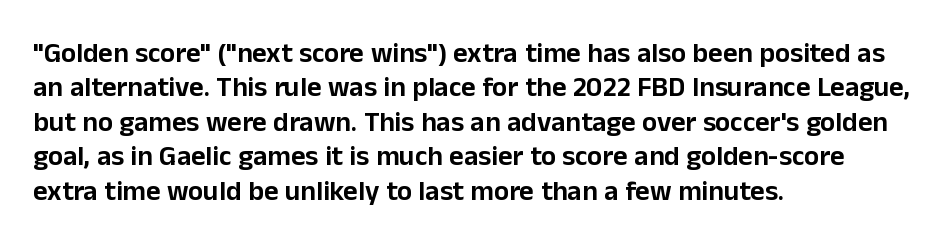
The image shows 28 px sans-serif type, upright; set left-aligned, line spacing 1.23x, normal letter spacing, not underlined; low stroke contrast and a medium x-height.
